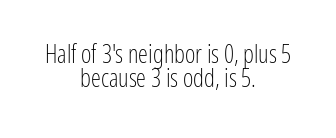
The image shows 25 px text type, upright; set centered, tight line spacing (0.96x), normal letter spacing, not underlined.
